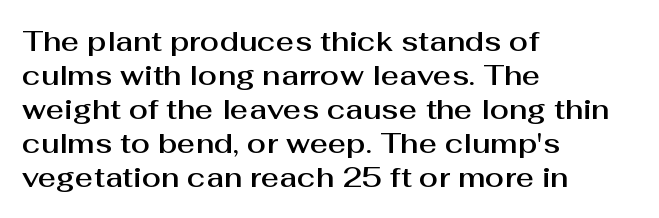
Q: Is the text italic (slanted)? A: No, it is upright.
Q: Is the typeface a serif or a sans-serif typeface? A: Sans-serif.
Q: Is the text underlined? A: No.
Q: How is the paragraph aligned? A: Left-aligned.
Q: Is the spacing between letters normal or unusually wide? A: Normal.
Q: Width (condensed, normal, or wide)? A: Normal.
Q: Stroke contrast? A: Medium.
Q: x-height? A: Medium.
Q: Monospaced? A: No.
